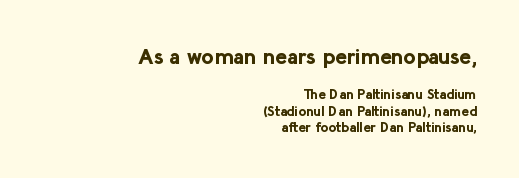
Style check: upright. Bare-footed words on every line. Standard letterfit; no display-style spreading of the glyphs. The setting favours the right margin, as signatures and pull-quotes sometimes do. Set as a true bold cut, around the 700 mark. The passage shown begins with its larger block and ends with its smaller one.
